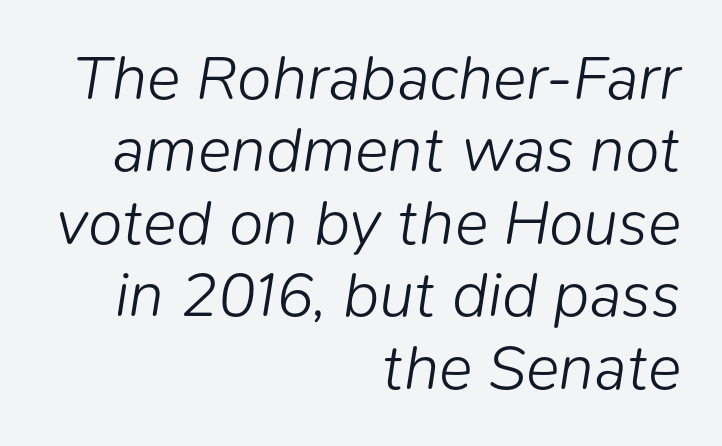
{"italic": "yes", "lean": "right", "slant_degrees": 9, "bold": "no", "weight": "light", "width": "normal", "stroke_contrast": "low", "x_height": "medium", "monospaced": "no", "underline": "no", "align": "right", "line_spacing": "tight", "line_spacing_ratio": 1.15, "letter_spacing": "normal", "letter_spacing_em": 0.0, "glyph_px": 63}
